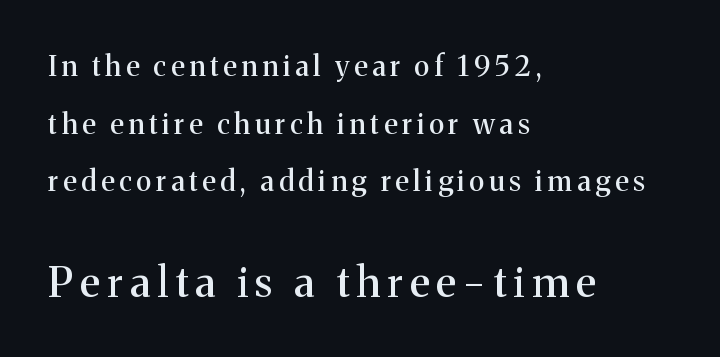
A typesetter would call this leading open, well beyond the default. The glyphs in this specimen are seriffed. The rendering enlarges the type as you move from the upper chunk to the lower. Each letter keeps its own natural width here, so spacing adapts to shape. The typography opts for an upright posture over an oblique one. The typesetter chose a ragged-right arrangement here.
